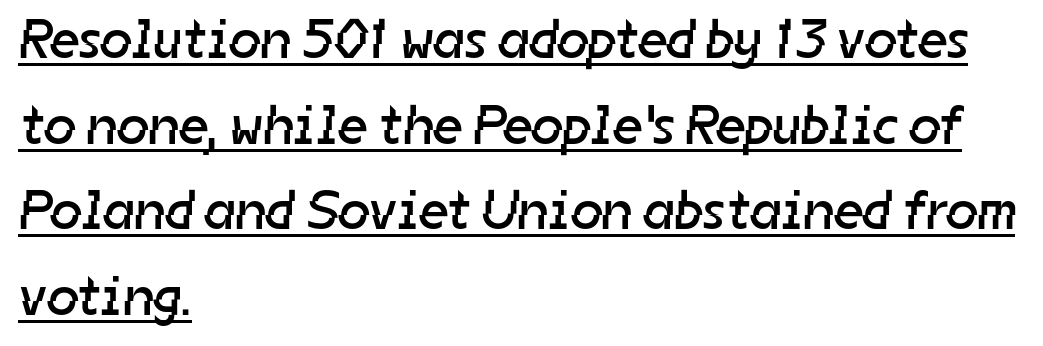
Q: Is the text bold? A: No.
Q: Is the typeface a serif or a sans-serif typeface? A: Sans-serif.
Q: Is the text underlined? A: Yes.
Q: How is the paragraph aligned? A: Left-aligned.
Q: Is the spacing between letters normal or unusually wide? A: Normal.
Q: Is the spacing between lines tight, normal or loose? A: Normal.
Q: Width (condensed, normal, or wide)? A: Normal.
Q: Stroke contrast? A: Low.
Q: x-height? A: Medium.
Q: Monospaced? A: No.
